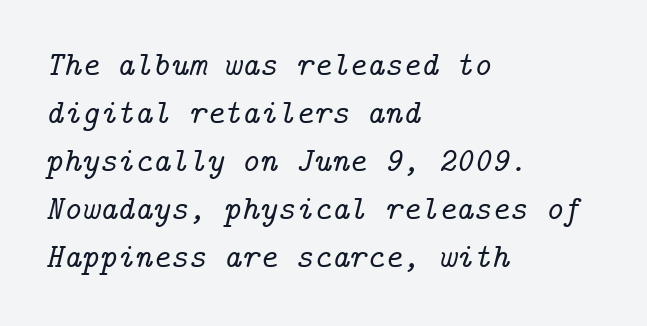
{"serif": "yes", "italic": "yes", "lean": "right", "slant_degrees": 14, "width": "normal", "stroke_contrast": "low", "x_height": "medium", "underline": "no", "align": "left", "line_spacing": "normal", "line_spacing_ratio": 1.41, "letter_spacing": "normal", "letter_spacing_em": 0.0, "glyph_px": 34}
